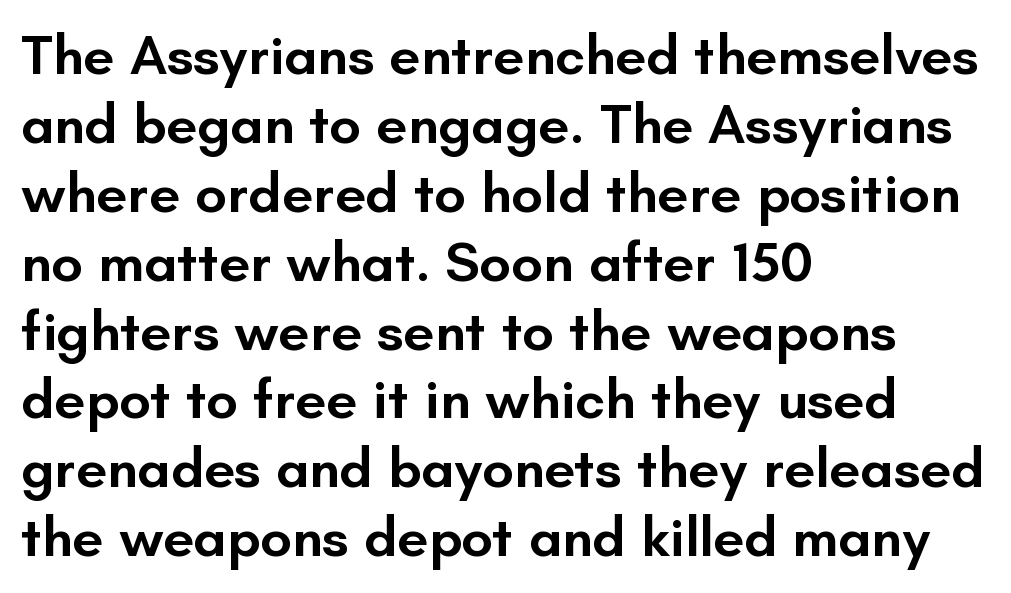
Posture: upright roman. Is the letter spacing exaggerated? No — it looks like the ordinary default. Layout note: lines flush left. Are there feet on the stems? There aren't — it's a sans.
